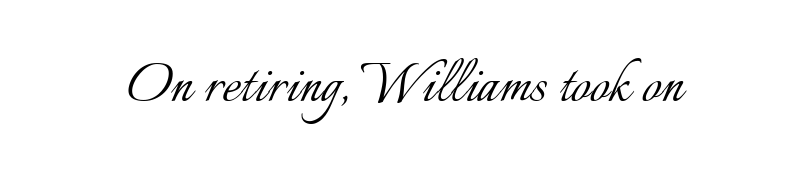
{"bold": "no", "weight": "light", "width": "normal", "stroke_contrast": "low", "x_height": "small", "monospaced": "no", "underline": "no", "letter_spacing": "normal", "letter_spacing_em": 0.0, "glyph_px": 69}
